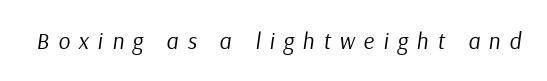
{"italic": "yes", "lean": "right", "slant_degrees": 9, "bold": "no", "underline": "no", "letter_spacing": "wide", "letter_spacing_em": 0.39, "glyph_px": 23}
